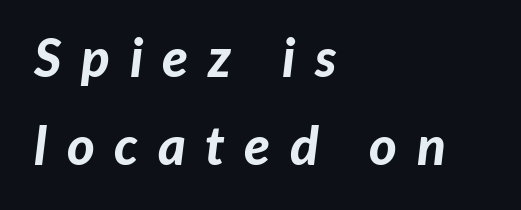
{"italic": "yes", "lean": "right", "slant_degrees": 7, "bold": "yes", "weight": "bold", "width": "normal", "stroke_contrast": "low", "x_height": "medium", "monospaced": "no", "underline": "no", "align": "left", "line_spacing": "normal", "line_spacing_ratio": 1.66, "letter_spacing": "wide", "letter_spacing_em": 0.37, "glyph_px": 53}
